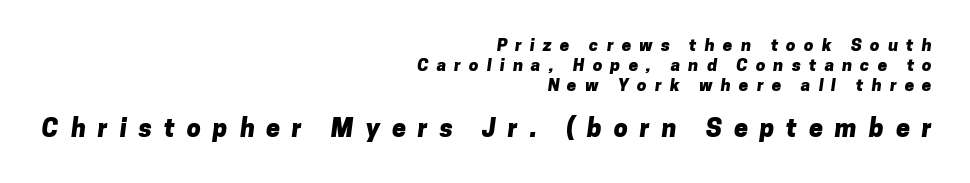
Q: Is the text bold? A: Yes.
Q: Is the text underlined? A: No.
Q: How is the paragraph aligned? A: Right-aligned.
Q: Is the spacing between letters normal or unusually wide? A: Unusually wide.
Q: Which block of text is set in a larger size, the first (top) or the second (bottom)? A: The second (bottom) one.
